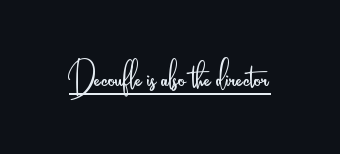
What decoration does the sample have? An underline. Words appear dense and cohesive because spacing is normal. You could not count columns in this text — the font is proportionally spaced. This sample uses a sans-serif face.
